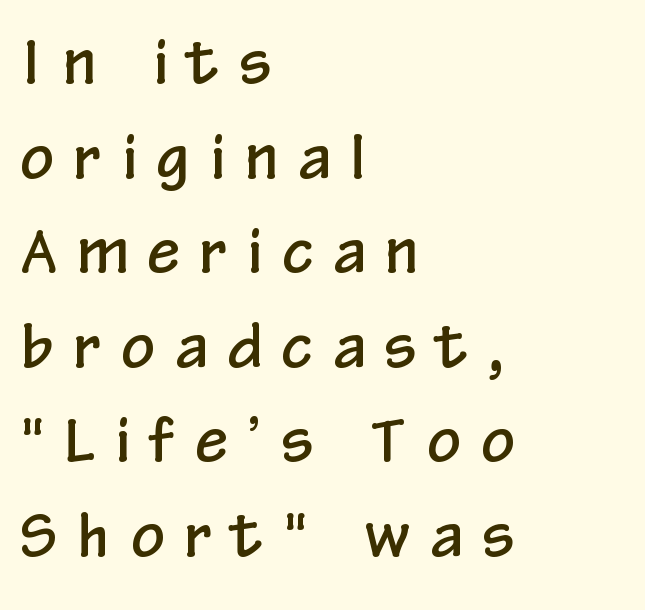
{"serif": "no", "italic": "no", "width": "condensed", "stroke_contrast": "low", "x_height": "medium", "monospaced": "no", "underline": "no", "align": "left", "line_spacing": "normal", "line_spacing_ratio": 1.63, "letter_spacing": "wide", "letter_spacing_em": 0.37, "glyph_px": 58}
